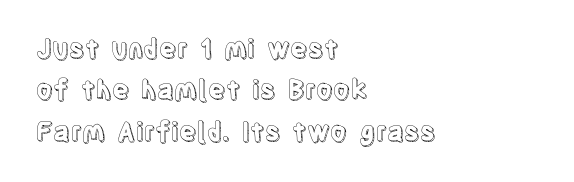
Q: Is the text italic (slanted)? A: No, it is upright.
Q: Is the text underlined? A: No.
Q: How is the paragraph aligned? A: Left-aligned.
Q: Is the spacing between letters normal or unusually wide? A: Normal.
Q: Is the spacing between lines tight, normal or loose? A: Normal.
